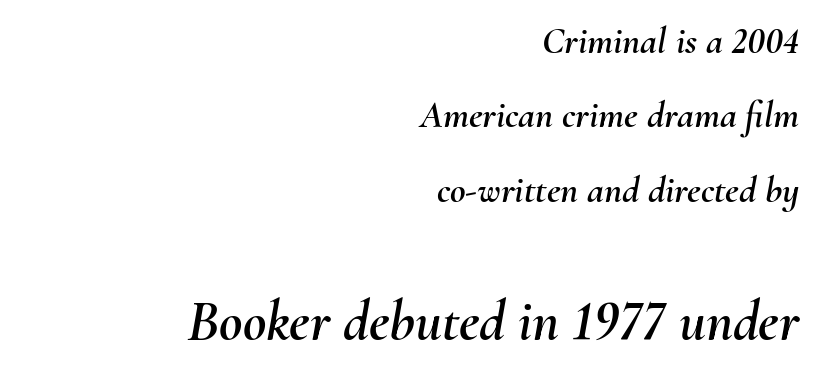
Q: Is the text italic (slanted)? A: Yes, it leans right by about 10 degrees.
Q: Is the text underlined? A: No.
Q: How is the paragraph aligned? A: Right-aligned.
Q: Is the spacing between letters normal or unusually wide? A: Normal.
Q: Is the spacing between lines tight, normal or loose? A: Loose.
Q: Which block of text is set in a larger size, the first (top) or the second (bottom)? A: The second (bottom) one.
Q: Width (condensed, normal, or wide)? A: Normal.
Q: Stroke contrast? A: Medium.
Q: x-height? A: Small.
Q: Monospaced? A: No.
